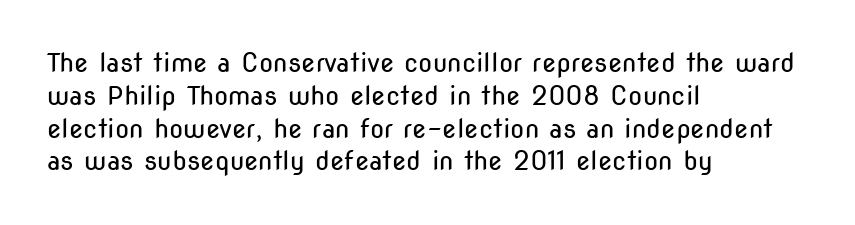
Q: Is the text bold? A: No.
Q: Is the text italic (slanted)? A: No, it is upright.
Q: Is the text underlined? A: No.
Q: How is the paragraph aligned? A: Left-aligned.
Q: Is the spacing between letters normal or unusually wide? A: Normal.
Q: Is the spacing between lines tight, normal or loose? A: Normal.
